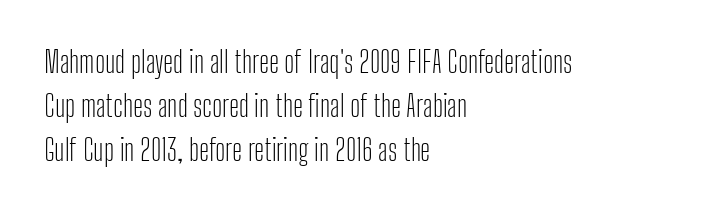
The image shows 29 px light, condensed sans-serif type, upright; set left-aligned, normal line spacing (1.52x), normal letter spacing, not underlined; low stroke contrast and a medium x-height.
